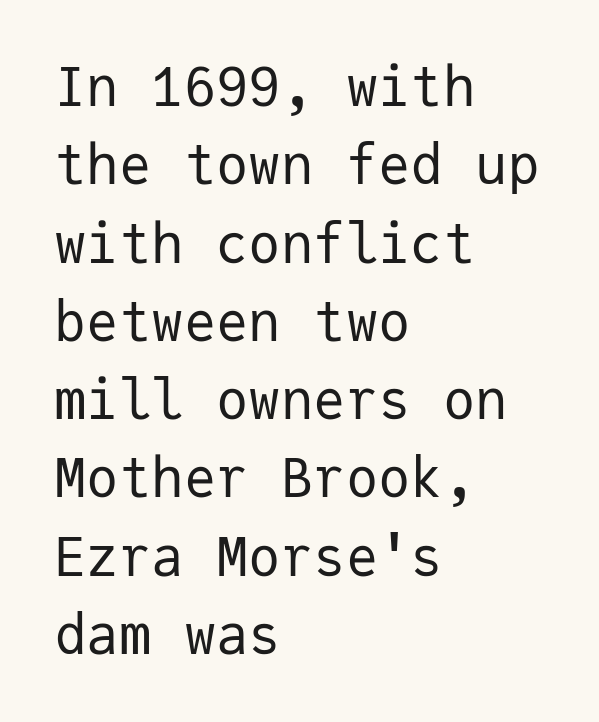
The image shows 54 px regular-weight sans-serif type, upright, monospaced; set left-aligned, normal line spacing (1.45x), normal letter spacing, not underlined; low stroke contrast and a medium x-height.
